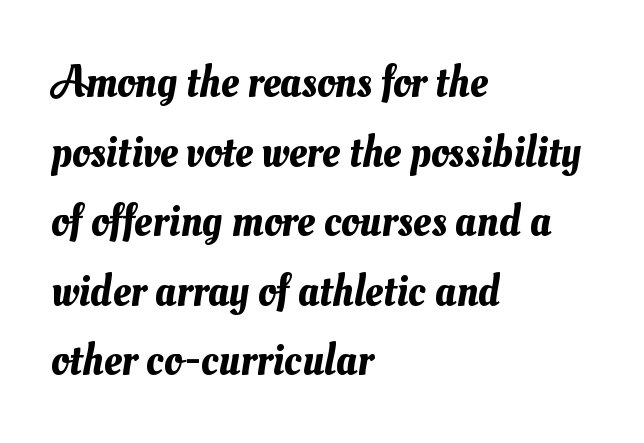
Q: Is the text underlined? A: No.
Q: How is the paragraph aligned? A: Left-aligned.
Q: Is the spacing between letters normal or unusually wide? A: Normal.
Q: Is the spacing between lines tight, normal or loose? A: Normal.
Q: Width (condensed, normal, or wide)? A: Normal.
Q: Stroke contrast? A: Medium.
Q: x-height? A: Small.
Q: Monospaced? A: No.
